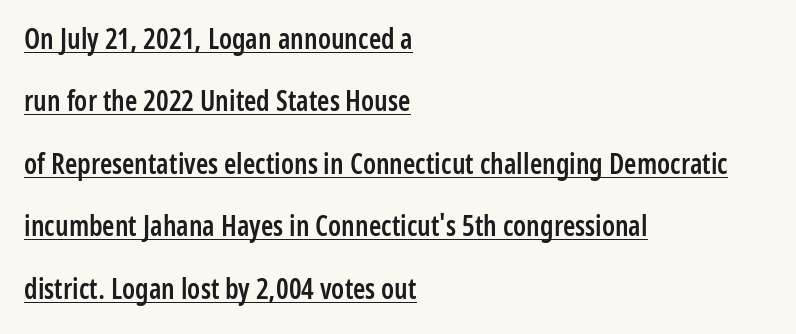
Q: Is the text bold? A: Semi-bold.
Q: Is the text italic (slanted)? A: No, it is upright.
Q: Is the typeface a serif or a sans-serif typeface? A: Sans-serif.
Q: Is the text underlined? A: Yes.
Q: How is the paragraph aligned? A: Left-aligned.
Q: Is the spacing between letters normal or unusually wide? A: Normal.
Q: Is the spacing between lines tight, normal or loose? A: Loose.
Q: Width (condensed, normal, or wide)? A: Condensed.
Q: Stroke contrast? A: Low.
Q: x-height? A: Medium.
Q: Monospaced? A: No.
